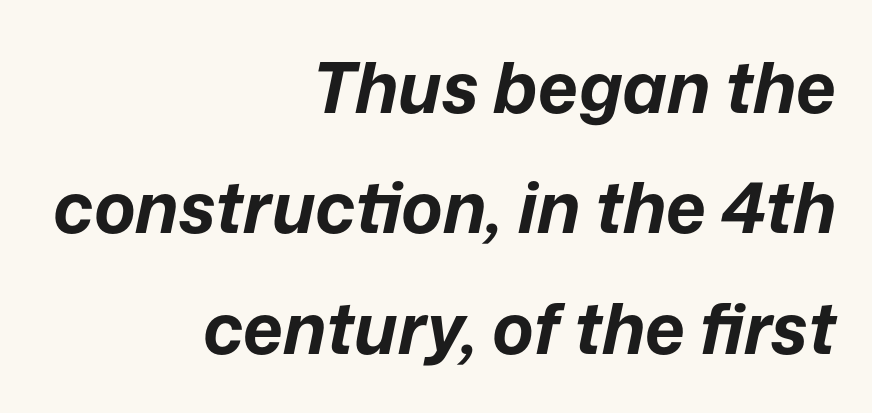
{"italic": "yes", "lean": "right", "slant_degrees": 12, "bold": "yes", "weight": "bold", "width": "normal", "stroke_contrast": "low", "x_height": "medium", "monospaced": "no", "underline": "no", "align": "right", "line_spacing_ratio": 1.72, "letter_spacing": "normal", "letter_spacing_em": 0.0, "glyph_px": 70}
